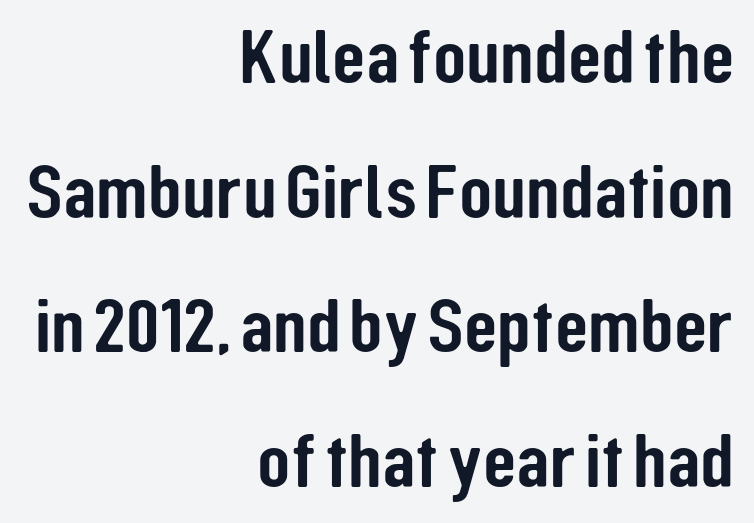
Horizontal alignment here is rightward, an uncommon choice for prose. This rendering features lettering with no underline. The line texture is even and compact thanks to regular tracking. These lines are rendered in a variable-pitch font. Designer's note — italics off, roman on. Does the type have serifs? No, each stem ends abruptly.
